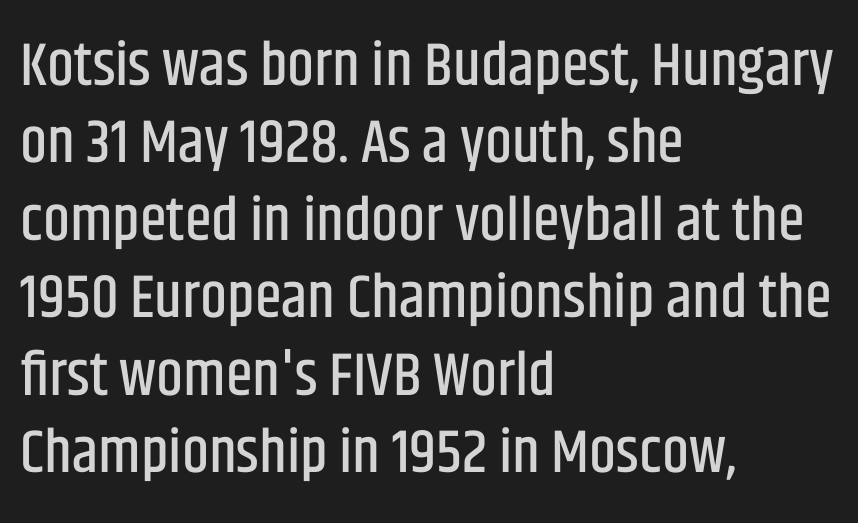
Q: Is the text italic (slanted)? A: No, it is upright.
Q: Is the typeface a serif or a sans-serif typeface? A: Sans-serif.
Q: Is the text underlined? A: No.
Q: How is the paragraph aligned? A: Left-aligned.
Q: Is the spacing between letters normal or unusually wide? A: Normal.
Q: Is the spacing between lines tight, normal or loose? A: Normal.
Q: Width (condensed, normal, or wide)? A: Condensed.
Q: Stroke contrast? A: Low.
Q: x-height? A: Large.
Q: Monospaced? A: No.
